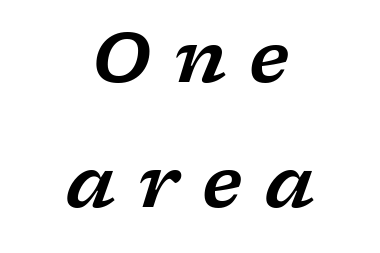
Q: Is the text italic (slanted)? A: Yes, it leans right by about 17 degrees.
Q: Is the typeface a serif or a sans-serif typeface? A: Serif.
Q: Is the text underlined? A: No.
Q: How is the paragraph aligned? A: Centered.
Q: Is the spacing between letters normal or unusually wide? A: Unusually wide.
Q: Width (condensed, normal, or wide)? A: Wide.
Q: Stroke contrast? A: Low.
Q: x-height? A: Medium.
Q: Monospaced? A: No.
